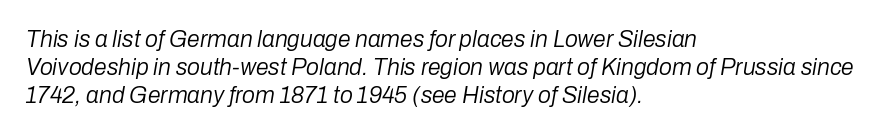
{"italic": "yes", "lean": "right", "slant_degrees": 10, "bold": "no", "underline": "no", "align": "left", "line_spacing_ratio": 1.22, "letter_spacing": "normal", "letter_spacing_em": 0.0, "glyph_px": 23}
